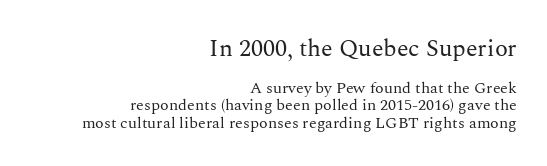
Q: Is the text bold? A: No.
Q: Is the text italic (slanted)? A: No, it is upright.
Q: Is the text underlined? A: No.
Q: How is the paragraph aligned? A: Right-aligned.
Q: Is the spacing between letters normal or unusually wide? A: Normal.
Q: Is the spacing between lines tight, normal or loose? A: Tight.
Q: Which block of text is set in a larger size, the first (top) or the second (bottom)? A: The first (top) one.
